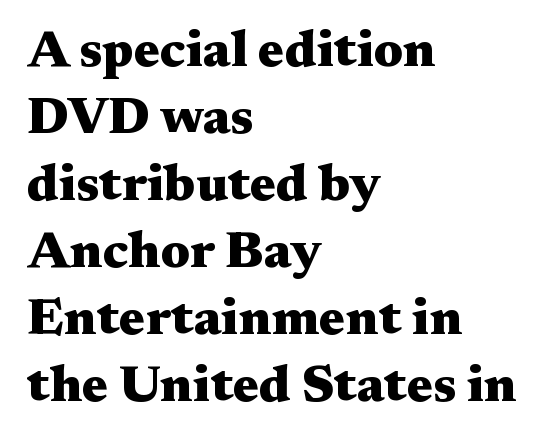
It's the straight-up-and-down kind of type. The face used here has the dense, thick strokes of a bold. Letters rest on an invisible, unmarked baseline. Caption: multi-line text, flush left, ragged right. Character widths vary here, with narrow letters taking less room than wide ones.
